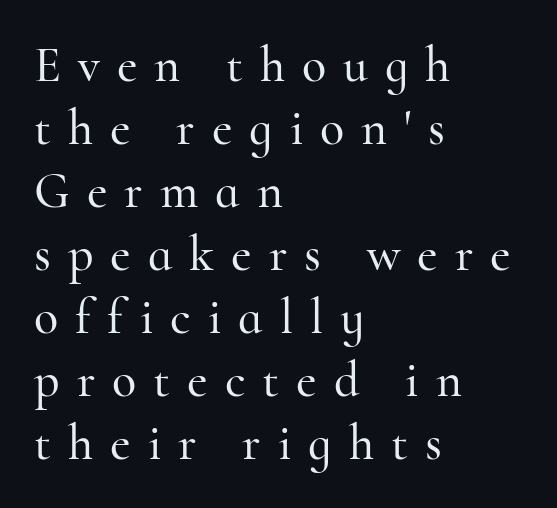
Leading matches the norm, producing a regular column. The paragraph has a hard left edge and a soft right edge. Varying glyph widths throughout — classic text-font behaviour. In terms of posture, this sample is upright. The area under the type is left untouched.
